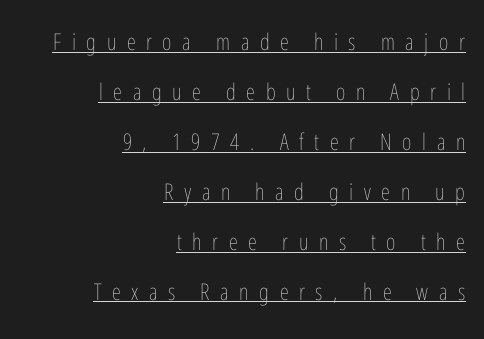
The face used here appears with an underline applied. Each word looks stretched out because of the extra space between its letters. Every row of glyphs terminates at an identical x-position on the right. The lines are spread far apart with generous leading. This reads as an unemphasized weight, regular at the heaviest. The font's upright variant was chosen for this text.
